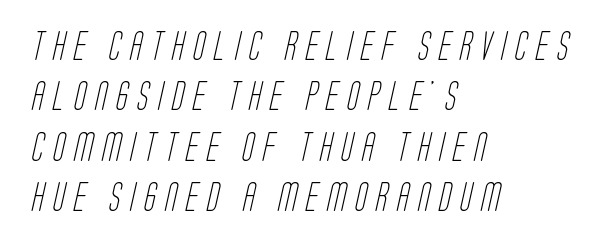
Q: Is the text bold? A: No.
Q: Is the typeface a serif or a sans-serif typeface? A: Sans-serif.
Q: Is the text underlined? A: No.
Q: How is the paragraph aligned? A: Left-aligned.
Q: Is the spacing between letters normal or unusually wide? A: Unusually wide.
Q: Width (condensed, normal, or wide)? A: Condensed.
Q: Stroke contrast? A: Low.
Q: x-height? A: Large.
Q: Monospaced? A: No.
